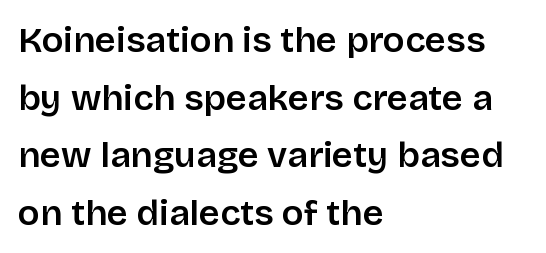
The image shows 36 px semibold sans-serif type, upright; set left-aligned, normal line spacing (1.6x), normal letter spacing, not underlined; low stroke contrast and a large x-height.
